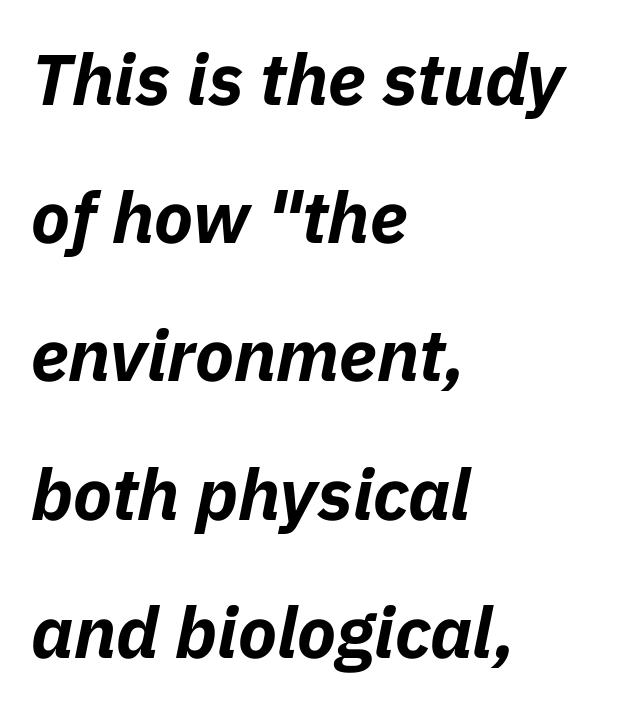
Q: Is the text bold? A: Yes.
Q: Is the text italic (slanted)? A: Yes, it leans right by about 11 degrees.
Q: Is the text underlined? A: No.
Q: How is the paragraph aligned? A: Left-aligned.
Q: Is the spacing between letters normal or unusually wide? A: Normal.
Q: Is the spacing between lines tight, normal or loose? A: Loose.
Q: Width (condensed, normal, or wide)? A: Normal.
Q: Stroke contrast? A: Low.
Q: x-height? A: Medium.
Q: Monospaced? A: No.
